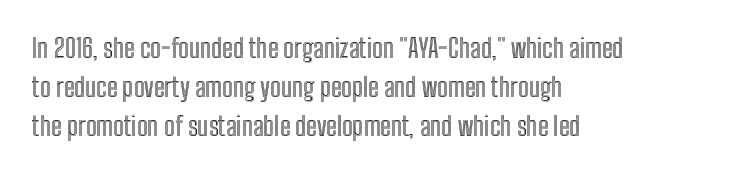
The compositor pushed each line to the left boundary. Every stem runs plumb, perpendicular to the baseline. This sample keeps an unexceptional amount of space between lines. Here the glyphs are tracked normally, forming tight word shapes. Descender tails drop into unmarked territory.
